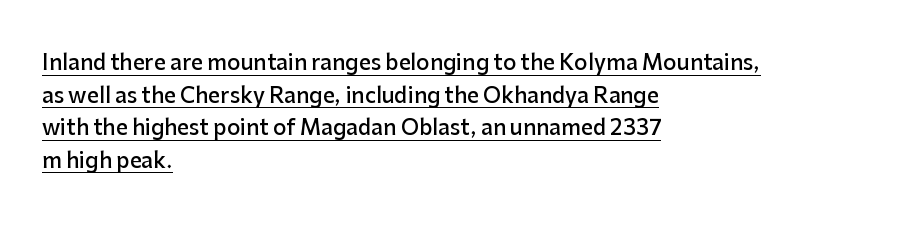
The image shows 21 px text type, upright; set left-aligned, normal line spacing (1.55x), normal letter spacing, underlined.
